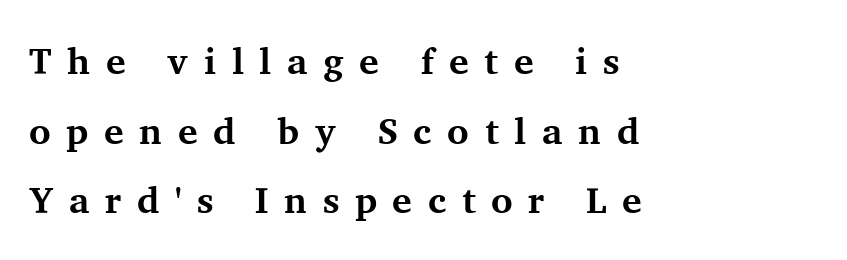
{"serif": "yes", "italic": "no", "bold": "yes", "weight": "bold", "width": "normal", "stroke_contrast": "medium", "x_height": "medium", "monospaced": "no", "underline": "no", "align": "left", "line_spacing_ratio": 1.88, "letter_spacing": "wide", "letter_spacing_em": 0.42, "glyph_px": 37}
